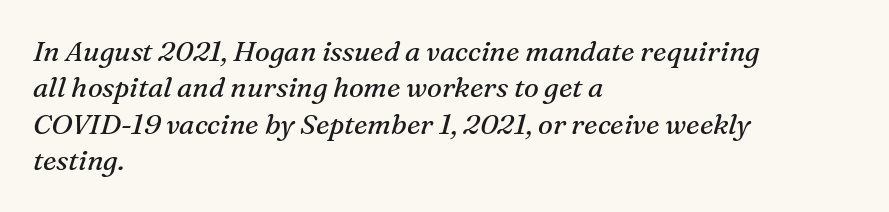
{"serif": "yes", "italic": "yes", "lean": "right", "slant_degrees": 16, "bold": "no", "weight": "regular", "width": "normal", "stroke_contrast": "medium", "x_height": "medium", "monospaced": "no", "underline": "no", "align": "left", "line_spacing": "normal", "line_spacing_ratio": 1.3, "letter_spacing": "normal", "letter_spacing_em": 0.0, "glyph_px": 28}
